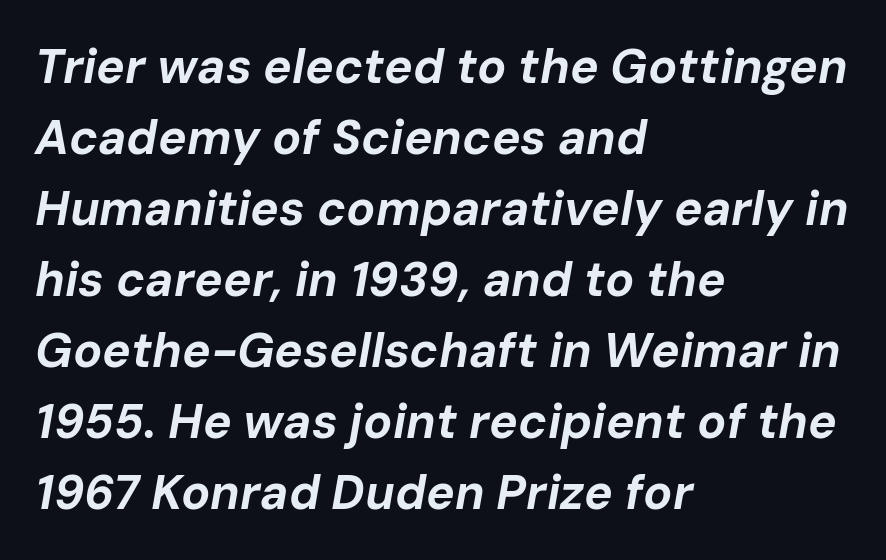
The image shows 48 px bold type, italic (leaning right); set left-aligned, normal line spacing (1.48x), normal letter spacing, not underlined; low stroke contrast and a medium x-height.
